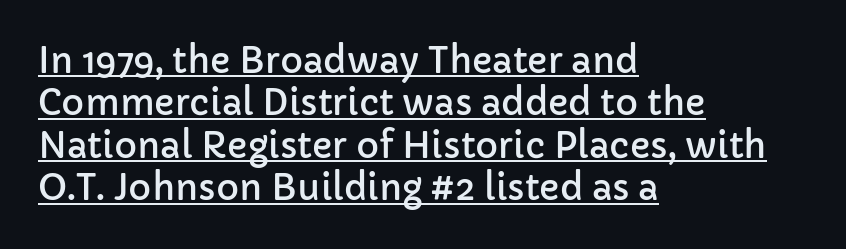
{"serif": "no", "italic": "no", "width": "normal", "stroke_contrast": "low", "x_height": "medium", "monospaced": "no", "underline": "yes", "align": "left", "line_spacing_ratio": 1.21, "letter_spacing": "normal", "letter_spacing_em": 0.0, "glyph_px": 35}
